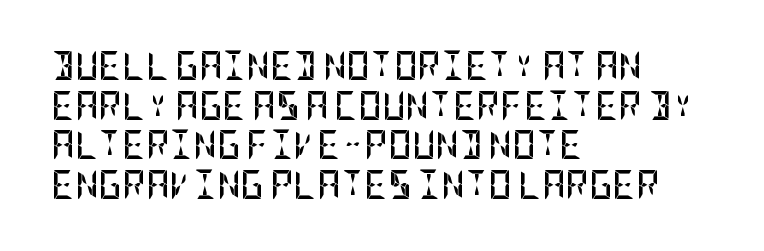
The image shows 29 px semibold, condensed sans-serif type, upright; set left-aligned, normal line spacing (1.37x), normal letter spacing, not underlined; low stroke contrast and a large x-height.
